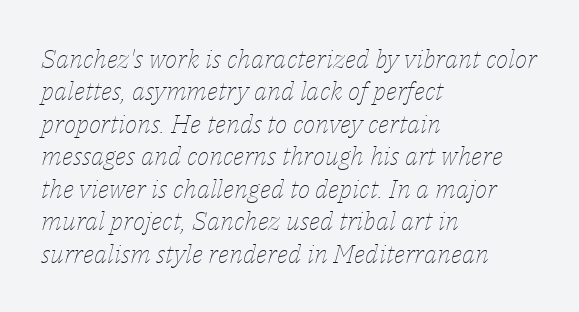
Q: Is the text bold? A: No.
Q: Is the text italic (slanted)? A: Yes, it leans right by about 14 degrees.
Q: Is the text underlined? A: No.
Q: How is the paragraph aligned? A: Left-aligned.
Q: Is the spacing between letters normal or unusually wide? A: Normal.
Q: Is the spacing between lines tight, normal or loose? A: Normal.
